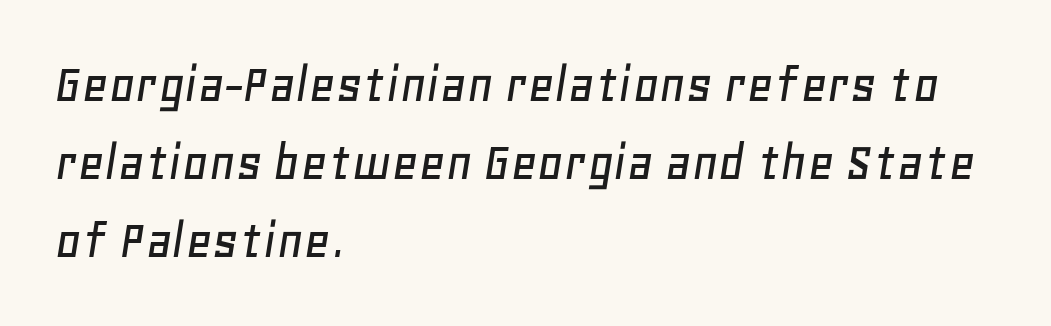
Q: Is the text italic (slanted)? A: Yes, it leans right by about 11 degrees.
Q: Is the text underlined? A: No.
Q: How is the paragraph aligned? A: Left-aligned.
Q: Is the spacing between letters normal or unusually wide? A: Normal.
Q: Is the spacing between lines tight, normal or loose? A: Normal.
Q: Width (condensed, normal, or wide)? A: Normal.
Q: Stroke contrast? A: Low.
Q: x-height? A: Large.
Q: Monospaced? A: No.
